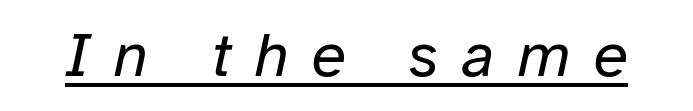
Q: Is the text bold? A: No.
Q: Is the text italic (slanted)? A: Yes, it leans right by about 12 degrees.
Q: Is the text underlined? A: Yes.
Q: Is the spacing between letters normal or unusually wide? A: Unusually wide.
Q: Width (condensed, normal, or wide)? A: Normal.
Q: Stroke contrast? A: Low.
Q: x-height? A: Medium.
Q: Monospaced? A: No.
